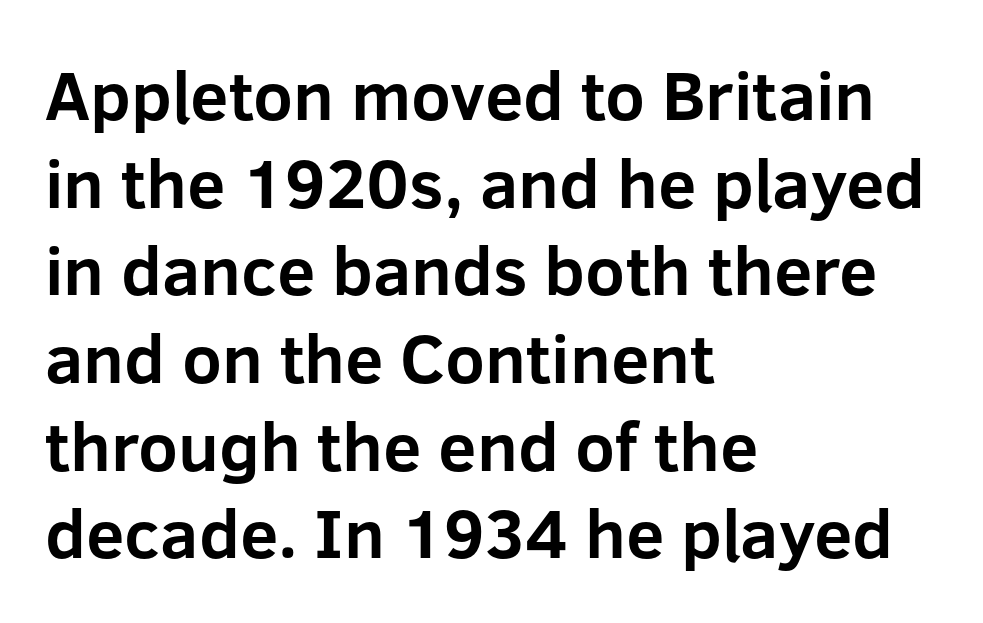
Q: Is the text bold? A: Yes.
Q: Is the text italic (slanted)? A: No, it is upright.
Q: Is the typeface a serif or a sans-serif typeface? A: Sans-serif.
Q: Is the text underlined? A: No.
Q: How is the paragraph aligned? A: Left-aligned.
Q: Is the spacing between letters normal or unusually wide? A: Normal.
Q: Is the spacing between lines tight, normal or loose? A: Normal.
Q: Width (condensed, normal, or wide)? A: Normal.
Q: Stroke contrast? A: Low.
Q: x-height? A: Medium.
Q: Monospaced? A: No.
